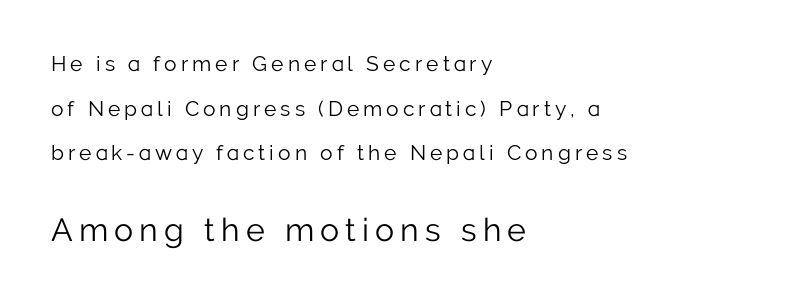
{"serif": "no", "italic": "no", "bold": "no", "weight": "light", "width": "normal", "stroke_contrast": "low", "x_height": "medium", "monospaced": "no", "underline": "no", "align": "left", "line_spacing": "loose", "line_spacing_ratio": 2.12, "larger_block": "second", "size_ratio": 1.52, "glyph_px": 32}
